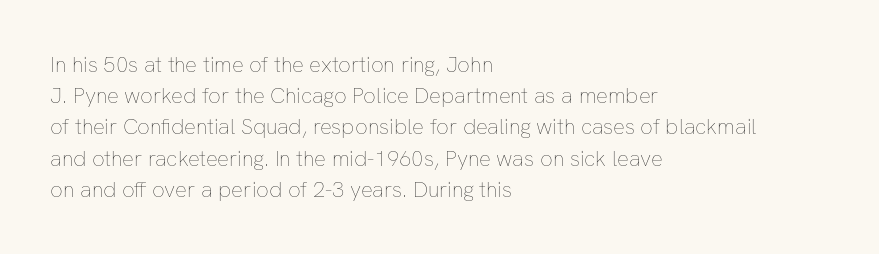
Q: Is the text bold? A: No.
Q: Is the text italic (slanted)? A: No, it is upright.
Q: Is the text underlined? A: No.
Q: How is the paragraph aligned? A: Left-aligned.
Q: Is the spacing between letters normal or unusually wide? A: Normal.
Q: Is the spacing between lines tight, normal or loose? A: Normal.
